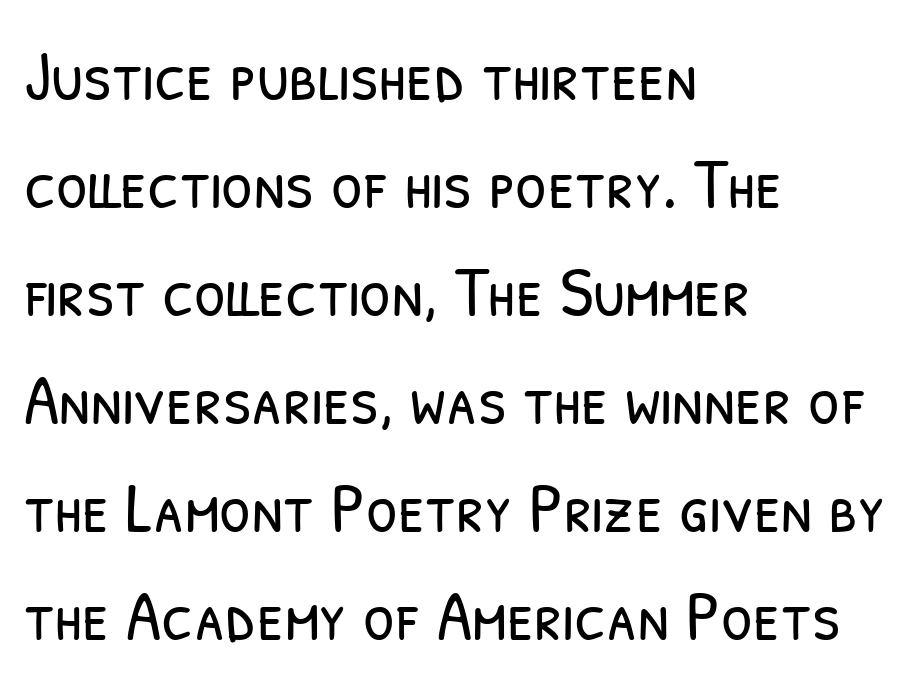
The image shows 72 px light, condensed sans-serif type; set left-aligned, normal line spacing (1.5x), normal letter spacing, not underlined; low stroke contrast and a medium x-height.
